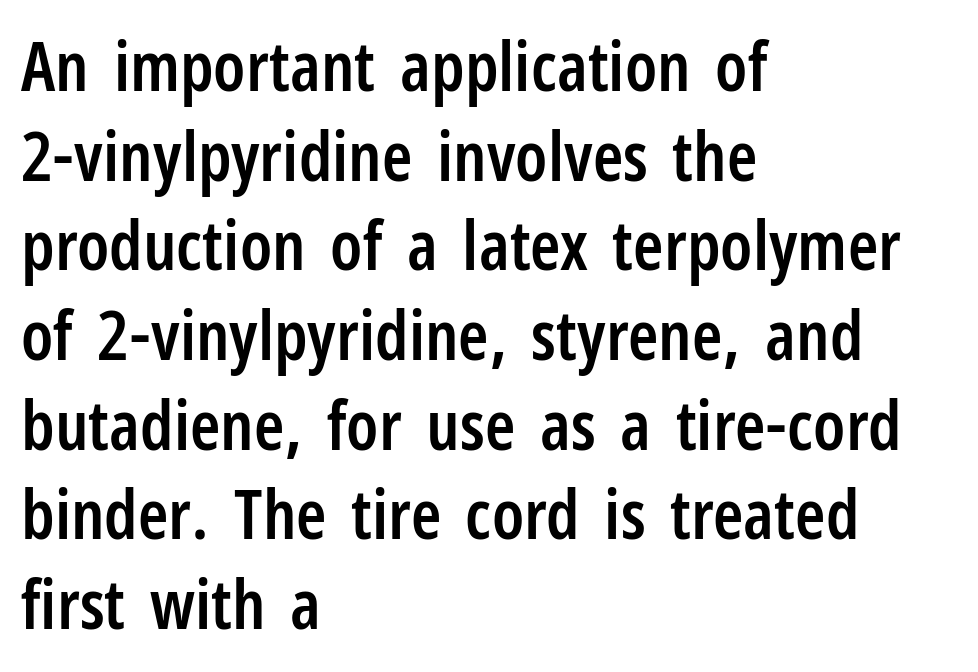
{"serif": "no", "italic": "no", "bold": "semi", "weight": "semibold", "width": "condensed", "stroke_contrast": "low", "x_height": "medium", "monospaced": "no", "underline": "no", "align": "left", "line_spacing": "normal", "line_spacing_ratio": 1.3, "letter_spacing": "normal", "letter_spacing_em": 0.0, "glyph_px": 69}
